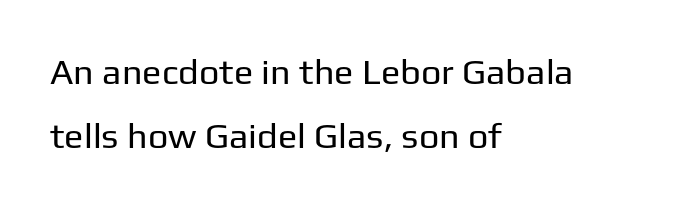
The image shows 36 px regular-weight sans-serif type, upright; set left-aligned, line spacing 1.77x, normal letter spacing, not underlined; low stroke contrast and a medium x-height.
